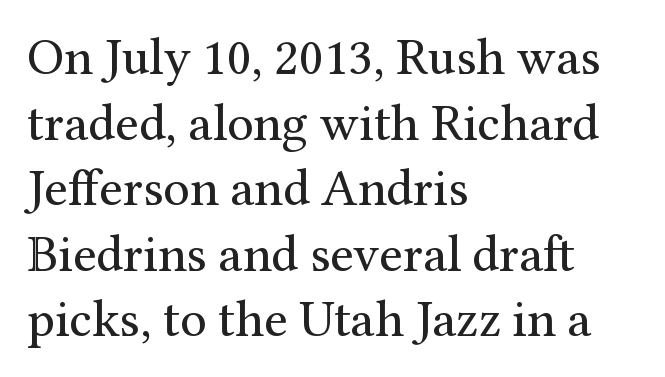
The image shows 52 px regular-weight serif type, upright; set left-aligned, normal line spacing (1.26x), normal letter spacing, not underlined; medium stroke contrast and a medium x-height.
